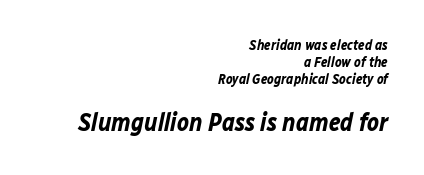
The image shows 25 px bold type, italic (leaning right); set right-aligned, line spacing 1.22x, normal letter spacing, not underlined; the second (bottom) block is 1.79x larger.
